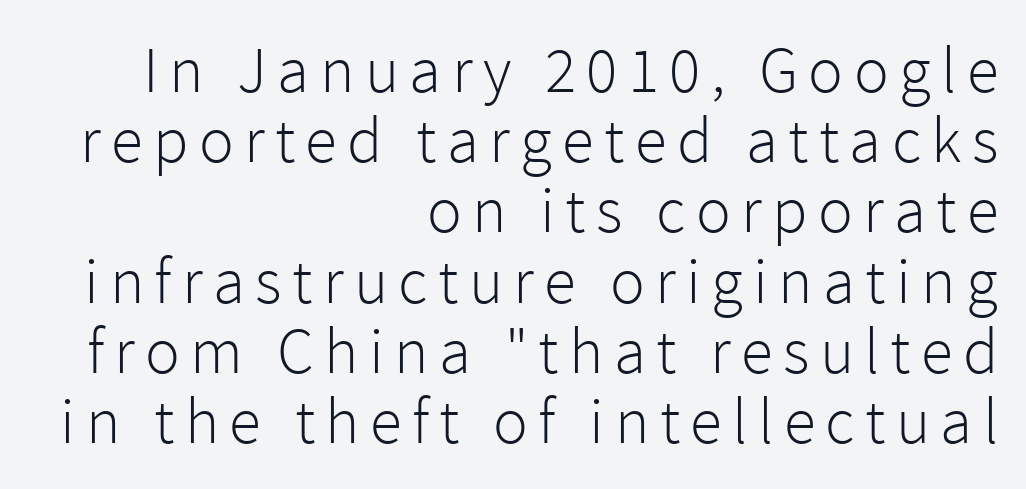
{"serif": "no", "italic": "no", "bold": "no", "weight": "light", "width": "normal", "x_height": "medium", "monospaced": "no", "underline": "no", "align": "right", "line_spacing": "tight", "line_spacing_ratio": 1.08, "glyph_px": 65}
